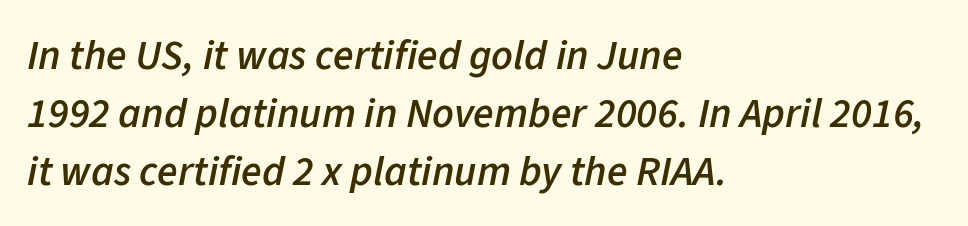
Q: Is the text bold? A: Semi-bold.
Q: Is the text italic (slanted)? A: Yes, it leans right by about 11 degrees.
Q: Is the text underlined? A: No.
Q: How is the paragraph aligned? A: Left-aligned.
Q: Is the spacing between letters normal or unusually wide? A: Normal.
Q: Is the spacing between lines tight, normal or loose? A: Normal.
Q: Width (condensed, normal, or wide)? A: Normal.
Q: Stroke contrast? A: Low.
Q: x-height? A: Medium.
Q: Monospaced? A: No.
